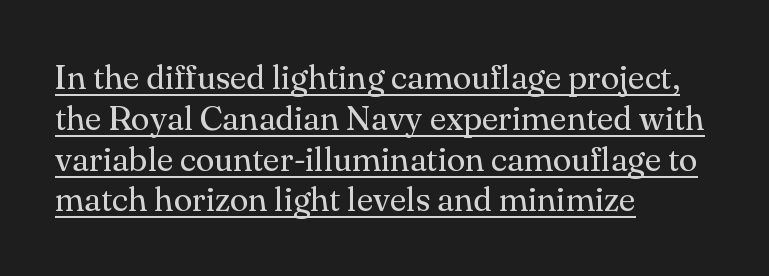
Ink coverage per letter is moderate at most. You can see a thin bar hugging the bottom of the glyphs. Every stem runs plumb, perpendicular to the baseline. Characters follow at the spacing the type designer built in. Type style note: has serifs. Looks like regular typesetting: each glyph gets only the width it needs.
